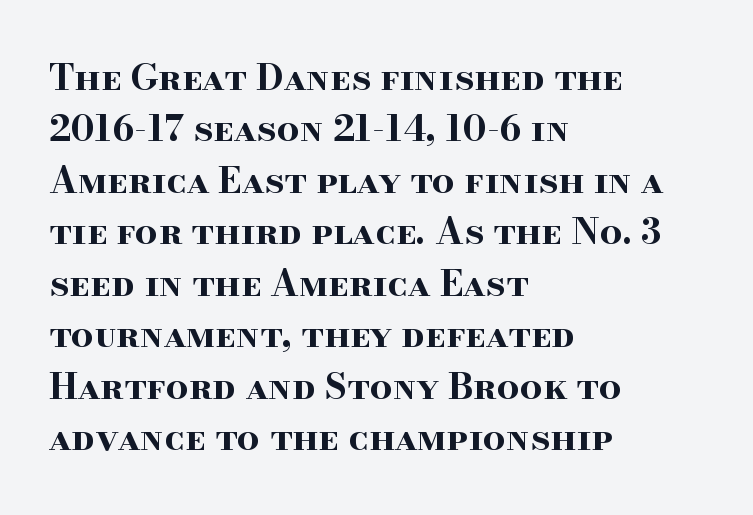
Q: Is the text bold? A: Yes.
Q: Is the text italic (slanted)? A: No, it is upright.
Q: Is the typeface a serif or a sans-serif typeface? A: Serif.
Q: Is the text underlined? A: No.
Q: How is the paragraph aligned? A: Left-aligned.
Q: Is the spacing between letters normal or unusually wide? A: Normal.
Q: Is the spacing between lines tight, normal or loose? A: Normal.
Q: Width (condensed, normal, or wide)? A: Wide.
Q: Stroke contrast? A: High.
Q: x-height? A: Small.
Q: Monospaced? A: No.
